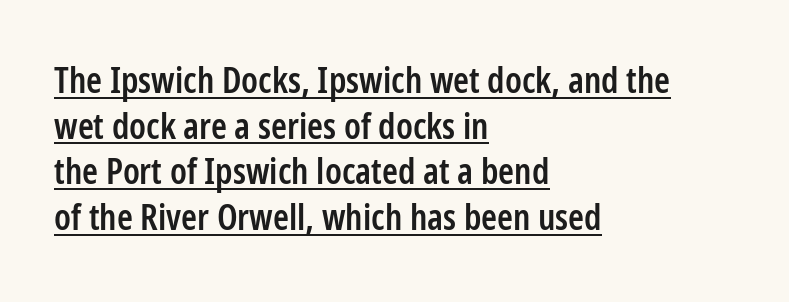
Q: Is the text bold? A: Semi-bold.
Q: Is the text italic (slanted)? A: No, it is upright.
Q: Is the typeface a serif or a sans-serif typeface? A: Sans-serif.
Q: Is the text underlined? A: Yes.
Q: How is the paragraph aligned? A: Left-aligned.
Q: Is the spacing between letters normal or unusually wide? A: Normal.
Q: Is the spacing between lines tight, normal or loose? A: Normal.
Q: Width (condensed, normal, or wide)? A: Condensed.
Q: Stroke contrast? A: Low.
Q: x-height? A: Medium.
Q: Monospaced? A: No.
